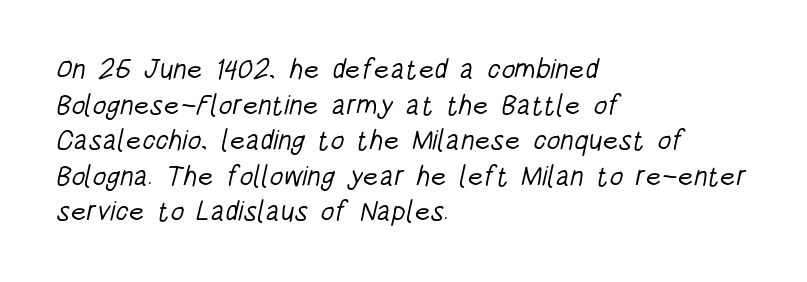
{"serif": "no", "bold": "no", "weight": "light", "width": "condensed", "stroke_contrast": "low", "x_height": "large", "monospaced": "no", "underline": "no", "align": "left", "line_spacing": "normal", "line_spacing_ratio": 1.27, "letter_spacing": "normal", "letter_spacing_em": 0.0, "glyph_px": 28}
